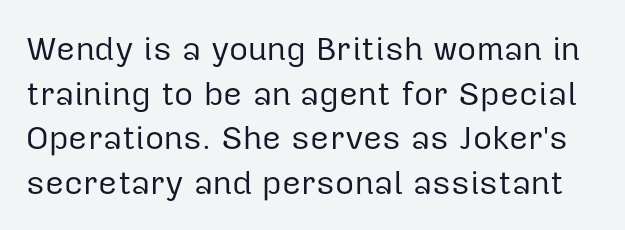
Q: Is the text bold? A: No.
Q: Is the text italic (slanted)? A: No, it is upright.
Q: Is the typeface a serif or a sans-serif typeface? A: Sans-serif.
Q: Is the text underlined? A: No.
Q: Is the spacing between letters normal or unusually wide? A: Normal.
Q: Is the spacing between lines tight, normal or loose? A: Normal.
Q: Width (condensed, normal, or wide)? A: Normal.
Q: Stroke contrast? A: Low.
Q: x-height? A: Medium.
Q: Monospaced? A: No.
